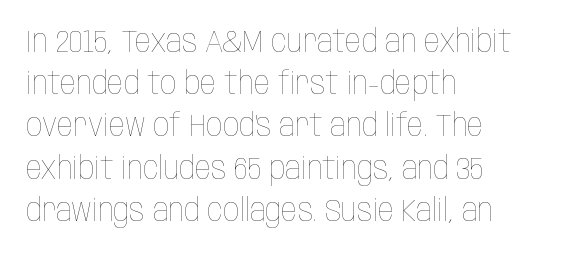
{"italic": "no", "bold": "no", "weight": "thin", "width": "condensed", "stroke_contrast": "low", "x_height": "large", "monospaced": "no", "underline": "no", "align": "left", "line_spacing": "normal", "line_spacing_ratio": 1.32, "letter_spacing": "normal", "letter_spacing_em": 0.0, "glyph_px": 32}
